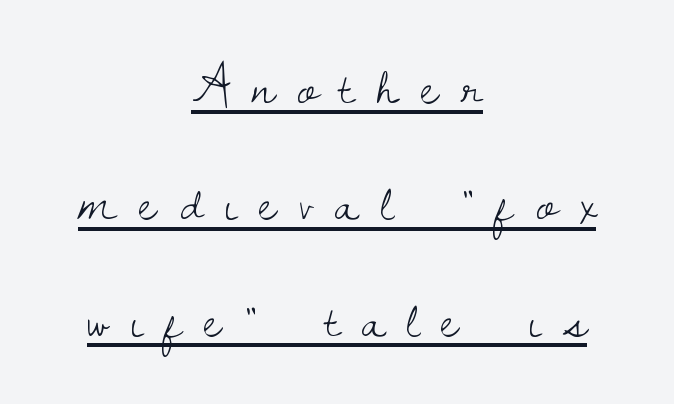
Q: Is the text bold? A: No.
Q: Is the text italic (slanted)? A: Yes.
Q: Is the typeface a serif or a sans-serif typeface? A: Serif.
Q: Is the text underlined? A: Yes.
Q: How is the paragraph aligned? A: Centered.
Q: Is the spacing between letters normal or unusually wide? A: Unusually wide.
Q: Is the spacing between lines tight, normal or loose? A: Loose.
Q: Width (condensed, normal, or wide)? A: Normal.
Q: Stroke contrast? A: Low.
Q: x-height? A: Small.
Q: Monospaced? A: No.
